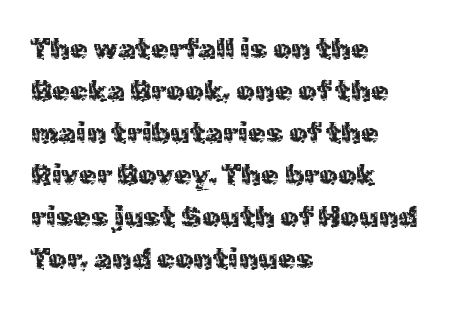
Ink coverage per letter is moderate at most. Vertical spacing — default. Just letters on the line, the space beneath them empty. Words appear dense and cohesive because spacing is normal. Do the characters align in a grid? No, the font is proportional. The type sits square on the baseline with zero lean.
